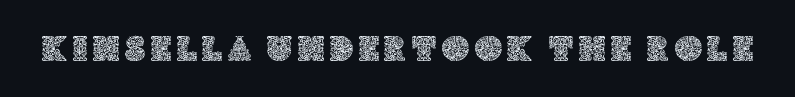
Q: Is the text italic (slanted)? A: No, it is upright.
Q: Is the text underlined? A: No.
Q: Width (condensed, normal, or wide)? A: Normal.
Q: x-height? A: Large.
Q: Monospaced? A: No.
